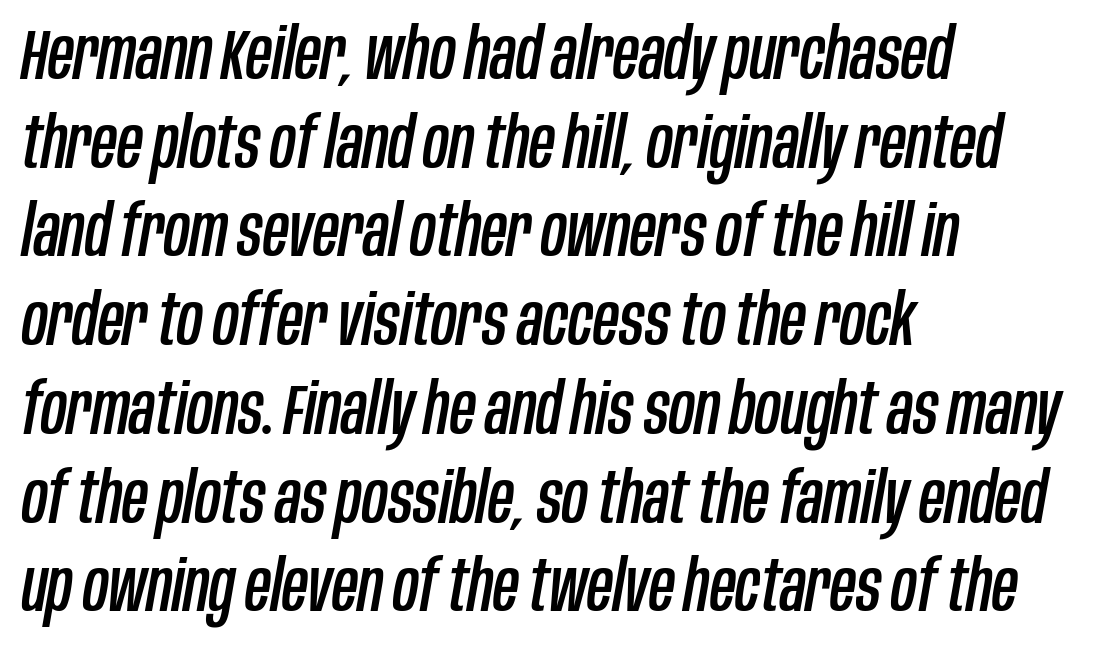
Q: Is the text italic (slanted)? A: Yes, it leans right by about 10 degrees.
Q: Is the text underlined? A: No.
Q: How is the paragraph aligned? A: Left-aligned.
Q: Is the spacing between letters normal or unusually wide? A: Normal.
Q: Is the spacing between lines tight, normal or loose? A: Normal.
Q: Width (condensed, normal, or wide)? A: Condensed.
Q: Stroke contrast? A: Low.
Q: x-height? A: Large.
Q: Monospaced? A: No.
